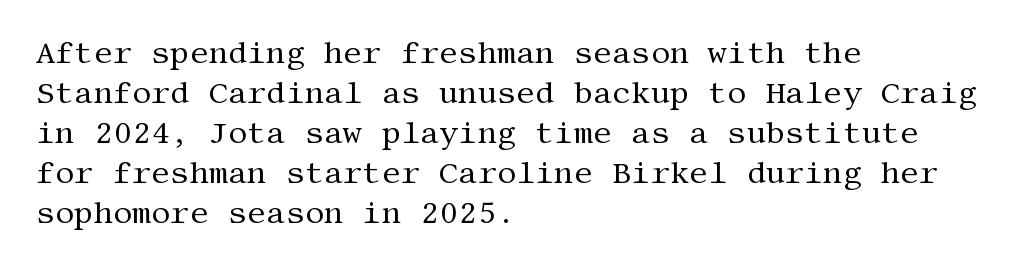
The font is comparable to plain body text, perhaps lighter. The font family rendered here belongs to the serif group. Upright lettering throughout. Short and long lines alike share a common starting point at left. Nothing unusual about the tracking: characters are spaced as the font intends. Does the leading feel generous? No, just average.
